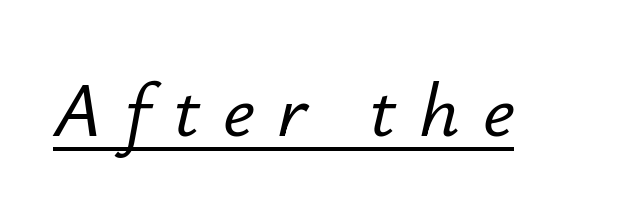
Notice how a bar underscores the lettering throughout. The face used here is proportionally spaced, like ordinary book or web type. Tall strokes in this sample are angled rather than plumb. The gaps between neighbouring characters are conspicuously large.
